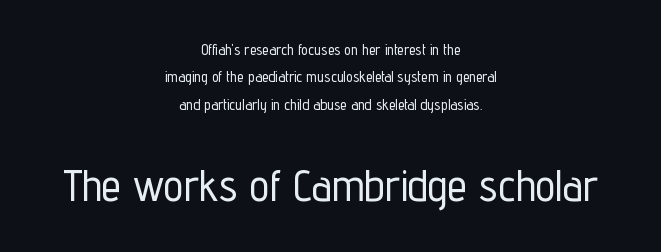
Q: Is the text italic (slanted)? A: No, it is upright.
Q: Is the typeface a serif or a sans-serif typeface? A: Sans-serif.
Q: Is the text underlined? A: No.
Q: How is the paragraph aligned? A: Centered.
Q: Is the spacing between letters normal or unusually wide? A: Normal.
Q: Which block of text is set in a larger size, the first (top) or the second (bottom)? A: The second (bottom) one.
Q: Width (condensed, normal, or wide)? A: Condensed.
Q: Stroke contrast? A: Low.
Q: x-height? A: Medium.
Q: Monospaced? A: No.
